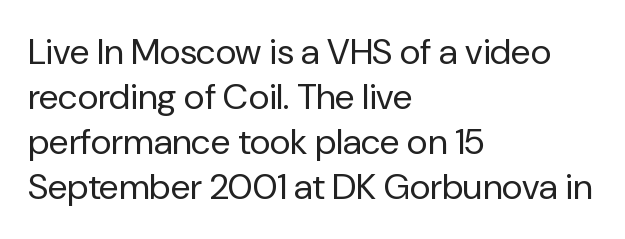
{"serif": "no", "italic": "no", "bold": "no", "weight": "regular", "width": "normal", "stroke_contrast": "low", "x_height": "medium", "monospaced": "no", "underline": "no", "align": "left", "line_spacing": "normal", "line_spacing_ratio": 1.25, "letter_spacing": "normal", "letter_spacing_em": 0.0, "glyph_px": 36}
